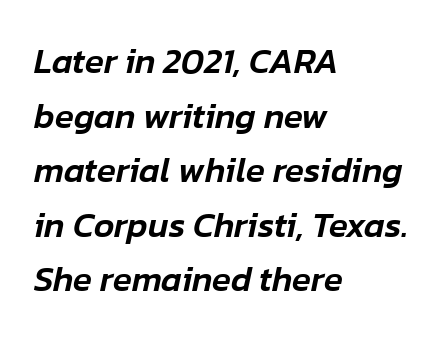
The gap between lines stays unmarked. The space between consecutive lines is moderate. You could not count columns in this text — the font is proportionally spaced. This is oblique type, the kind used for emphasis or titles. Is the block centered? No — it sits flush against the left margin.
